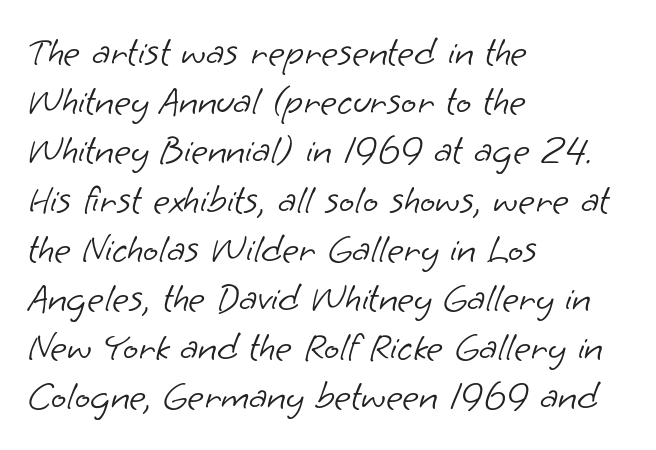
Q: Is the text bold? A: No.
Q: Is the typeface a serif or a sans-serif typeface? A: Sans-serif.
Q: Is the text underlined? A: No.
Q: How is the paragraph aligned? A: Left-aligned.
Q: Is the spacing between letters normal or unusually wide? A: Normal.
Q: Width (condensed, normal, or wide)? A: Normal.
Q: Stroke contrast? A: Low.
Q: x-height? A: Small.
Q: Monospaced? A: No.
